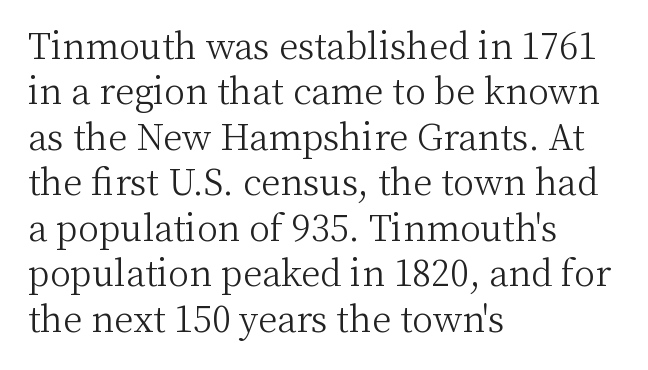
Horizontal alignment here is leftward, the default for most running prose. Weight: in the light-to-regular range. This rendering employs a face with finishing strokes, i.e., a serif. Quick note: not italic, upright.
